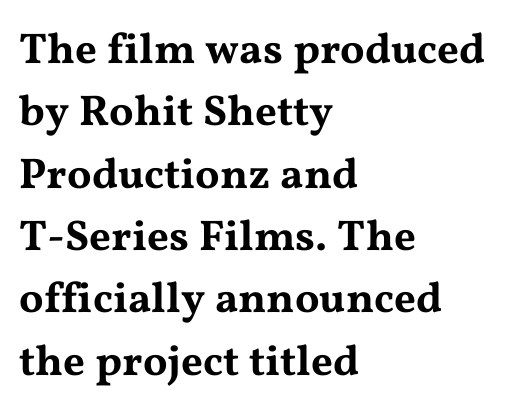
You can tell from the footed stems that serif type was used. Spacing verdict: proportional, widths tailored to each character. The setting favours the left margin, as ordinary paragraphs usually do. This is roman type, the default non-slanted kind. The horizontal fit of the characters is conventional and even. What's the leading like? Ordinary, nothing unusual.
